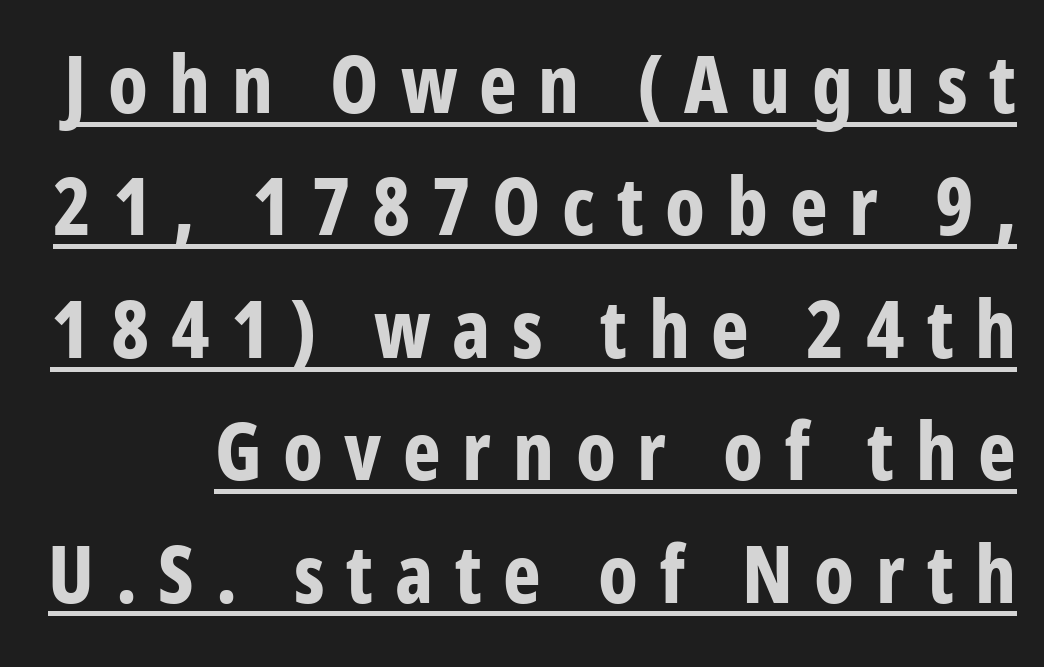
Q: Is the text bold? A: Yes.
Q: Is the text italic (slanted)? A: No, it is upright.
Q: Is the typeface a serif or a sans-serif typeface? A: Sans-serif.
Q: Is the text underlined? A: Yes.
Q: Is the spacing between letters normal or unusually wide? A: Unusually wide.
Q: Is the spacing between lines tight, normal or loose? A: Normal.
Q: Width (condensed, normal, or wide)? A: Condensed.
Q: Stroke contrast? A: Low.
Q: x-height? A: Medium.
Q: Monospaced? A: No.
